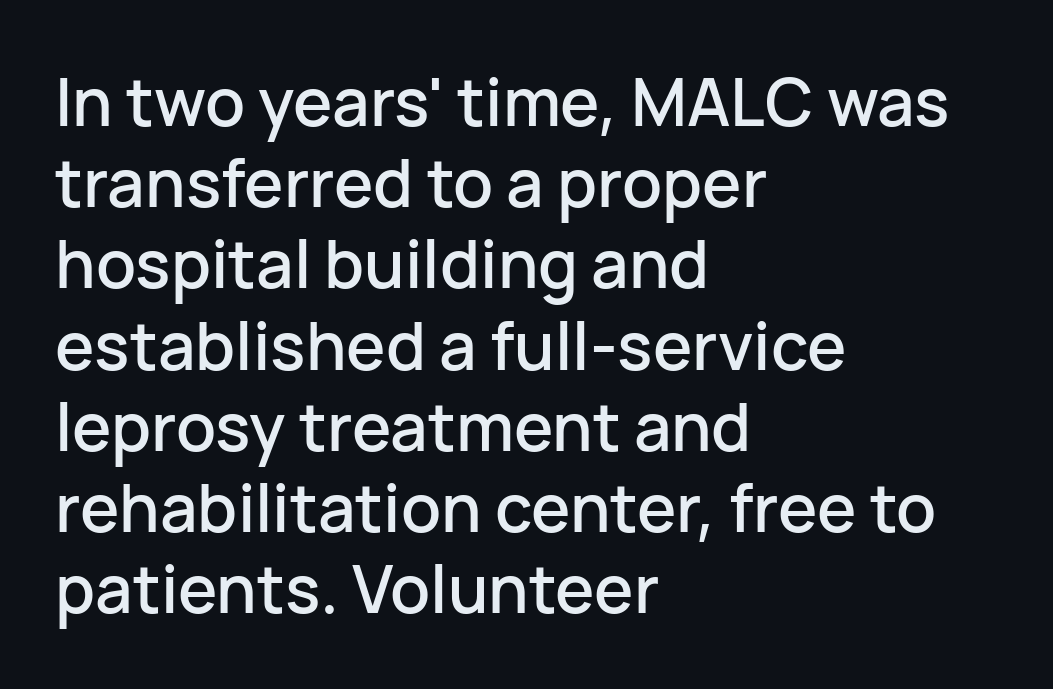
{"serif": "no", "italic": "no", "width": "normal", "stroke_contrast": "low", "x_height": "medium", "monospaced": "no", "underline": "no", "align": "left", "line_spacing_ratio": 1.23, "letter_spacing": "normal", "letter_spacing_em": 0.0, "glyph_px": 66}
